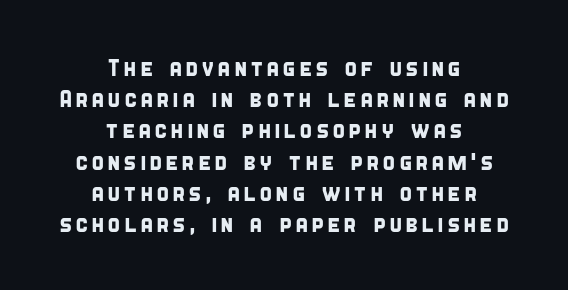
The image shows 24 px text type; set centered, normal line spacing (1.3x), not underlined.
